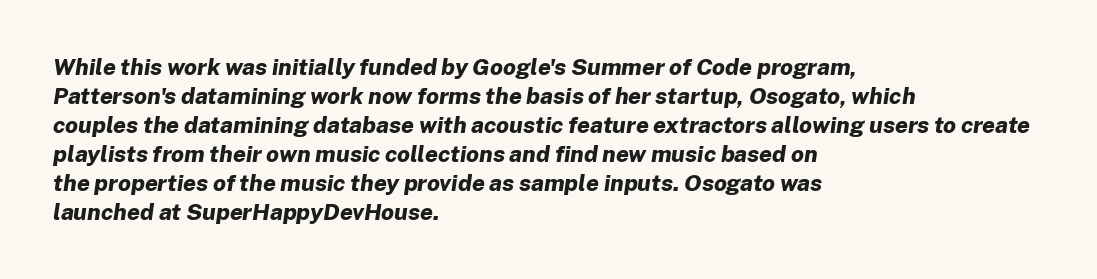
The image shows 23 px bold type, italic (leaning right); set left-aligned, normal line spacing (1.26x), normal letter spacing, not underlined.
